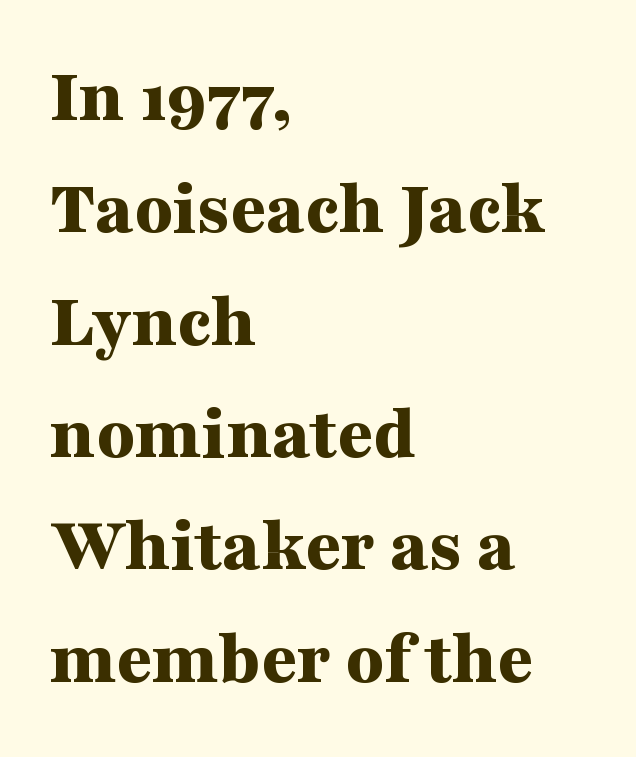
{"serif": "yes", "italic": "no", "bold": "yes", "weight": "bold", "width": "wide", "stroke_contrast": "medium", "x_height": "medium", "monospaced": "no", "underline": "no", "align": "left", "line_spacing": "normal", "line_spacing_ratio": 1.44, "letter_spacing": "normal", "letter_spacing_em": 0.0, "glyph_px": 78}
